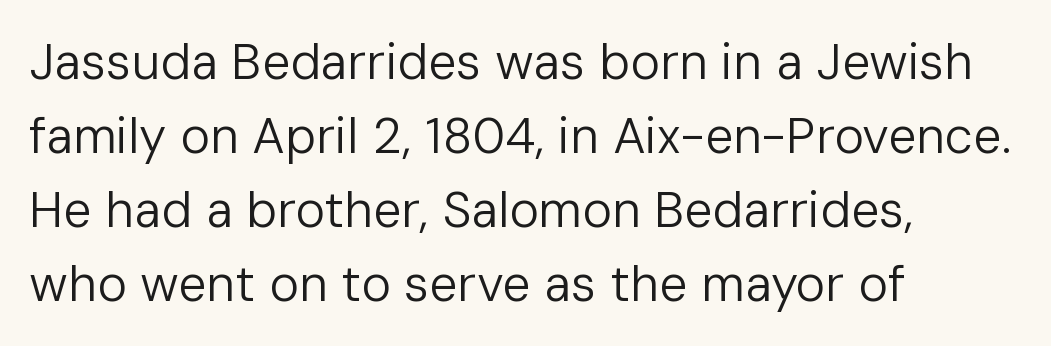
Q: Is the text bold? A: No.
Q: Is the text italic (slanted)? A: No, it is upright.
Q: Is the typeface a serif or a sans-serif typeface? A: Sans-serif.
Q: Is the text underlined? A: No.
Q: How is the paragraph aligned? A: Left-aligned.
Q: Is the spacing between letters normal or unusually wide? A: Normal.
Q: Is the spacing between lines tight, normal or loose? A: Normal.
Q: Width (condensed, normal, or wide)? A: Normal.
Q: Stroke contrast? A: Low.
Q: x-height? A: Medium.
Q: Monospaced? A: No.
